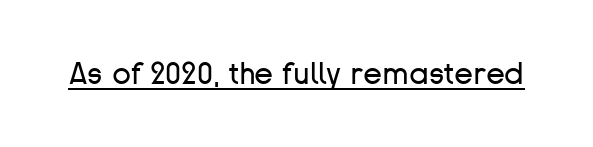
Q: Is the text bold? A: No.
Q: Is the text italic (slanted)? A: No, it is upright.
Q: Is the typeface a serif or a sans-serif typeface? A: Sans-serif.
Q: Is the text underlined? A: Yes.
Q: Is the spacing between letters normal or unusually wide? A: Normal.
Q: Width (condensed, normal, or wide)? A: Normal.
Q: Stroke contrast? A: Low.
Q: x-height? A: Medium.
Q: Monospaced? A: No.
